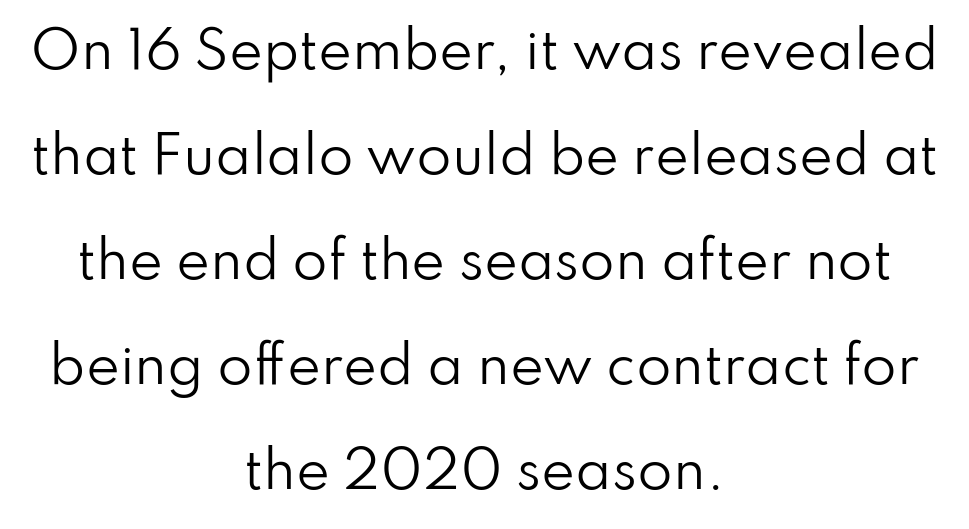
The image shows 51 px regular-weight sans-serif type, upright; set centered, loose line spacing (2.06x), normal letter spacing, not underlined; low stroke contrast and a small x-height.
